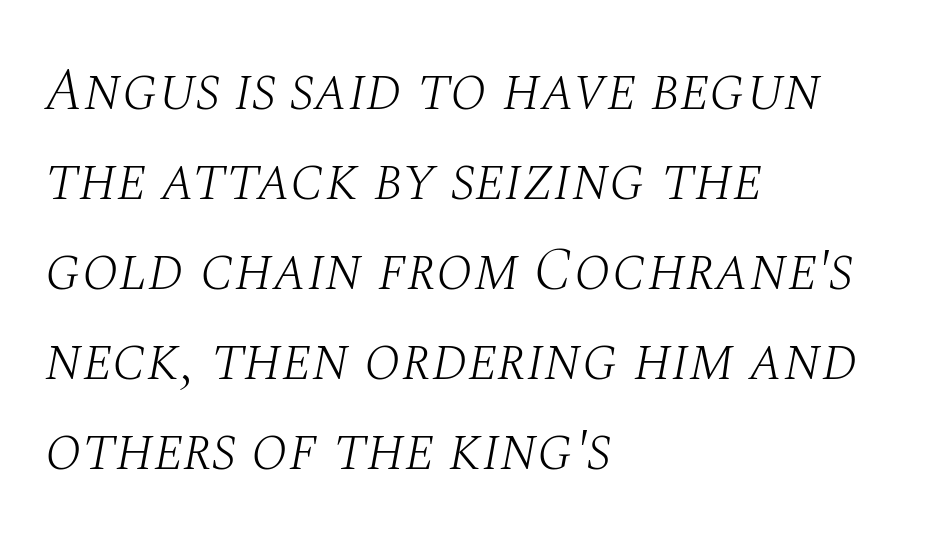
Q: Is the text bold? A: No.
Q: Is the text italic (slanted)? A: Yes, it leans right by about 10 degrees.
Q: Is the typeface a serif or a sans-serif typeface? A: Serif.
Q: Is the text underlined? A: No.
Q: How is the paragraph aligned? A: Left-aligned.
Q: Is the spacing between letters normal or unusually wide? A: Normal.
Q: Is the spacing between lines tight, normal or loose? A: Normal.
Q: Width (condensed, normal, or wide)? A: Normal.
Q: Stroke contrast? A: Medium.
Q: x-height? A: Large.
Q: Monospaced? A: No.
